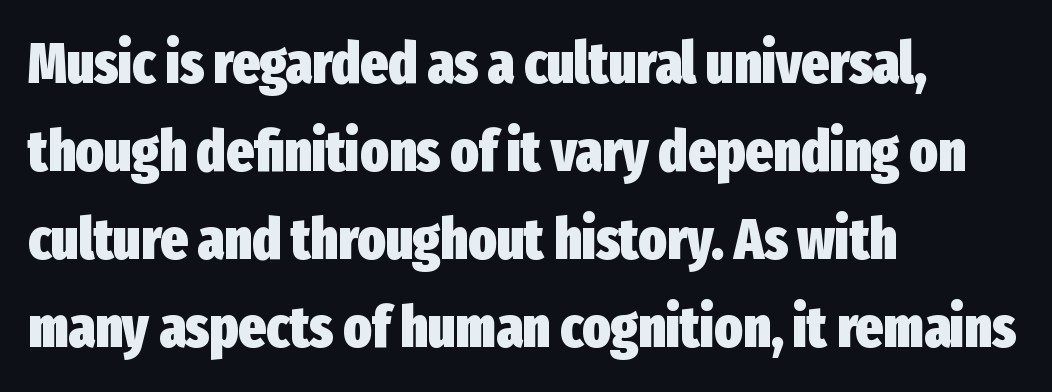
The image shows 58 px heavy, condensed sans-serif type, upright; set left-aligned, normal line spacing (1.52x), normal letter spacing, not underlined; low stroke contrast and a medium x-height.
